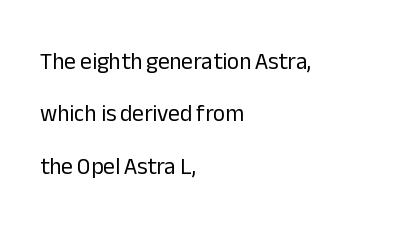
The image shows 23 px text type, upright; set left-aligned, loose line spacing (2.28x), normal letter spacing, not underlined.
